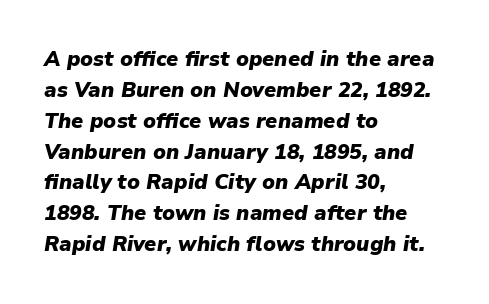
Caption: bold face, heavy strokes. Lines of text with bare space underneath. These lines stack with their left ends in a neat column. These lines sit exactly where default settings would place them. The axis of the letterforms is tilted away from vertical. A typesetter would call this zero additional tracking.
